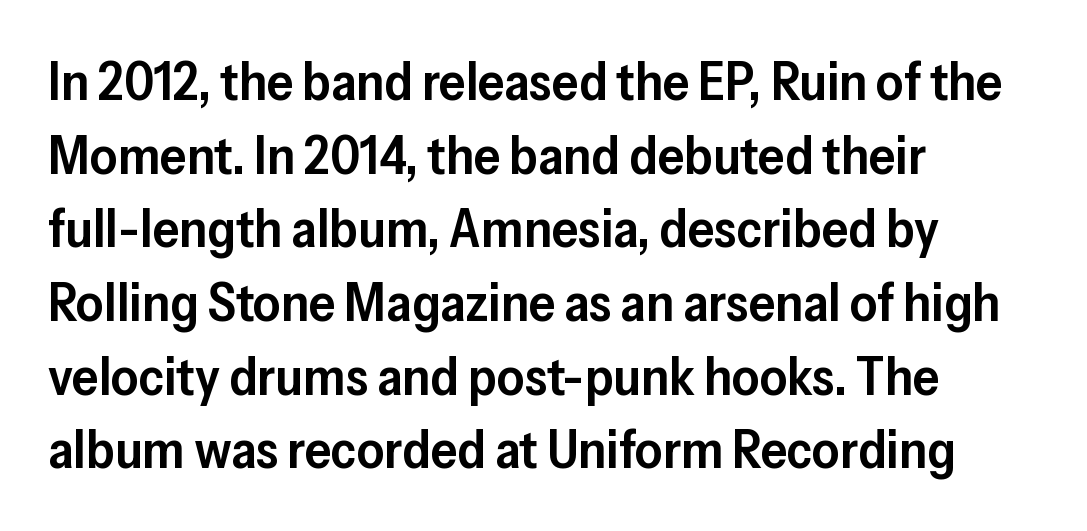
Q: Is the text bold? A: Semi-bold.
Q: Is the text italic (slanted)? A: No, it is upright.
Q: Is the typeface a serif or a sans-serif typeface? A: Sans-serif.
Q: Is the text underlined? A: No.
Q: How is the paragraph aligned? A: Left-aligned.
Q: Is the spacing between letters normal or unusually wide? A: Normal.
Q: Is the spacing between lines tight, normal or loose? A: Normal.
Q: Width (condensed, normal, or wide)? A: Normal.
Q: Stroke contrast? A: Low.
Q: x-height? A: Medium.
Q: Monospaced? A: No.
